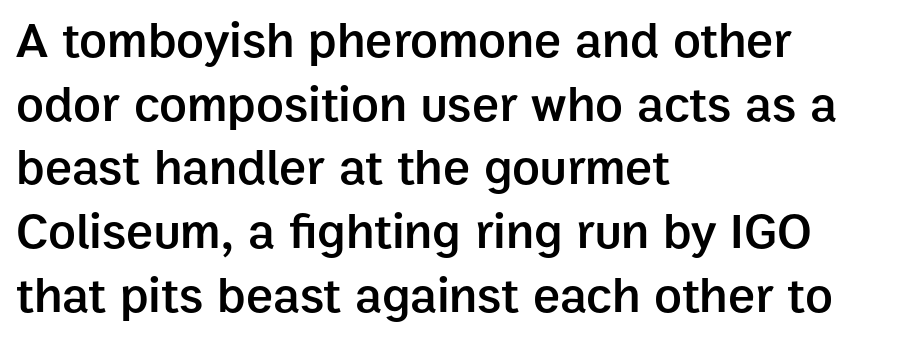
Q: Is the text bold? A: Semi-bold.
Q: Is the text italic (slanted)? A: No, it is upright.
Q: Is the typeface a serif or a sans-serif typeface? A: Sans-serif.
Q: Is the text underlined? A: No.
Q: How is the paragraph aligned? A: Left-aligned.
Q: Is the spacing between letters normal or unusually wide? A: Normal.
Q: Is the spacing between lines tight, normal or loose? A: Normal.
Q: Width (condensed, normal, or wide)? A: Normal.
Q: Stroke contrast? A: Low.
Q: x-height? A: Medium.
Q: Monospaced? A: No.
